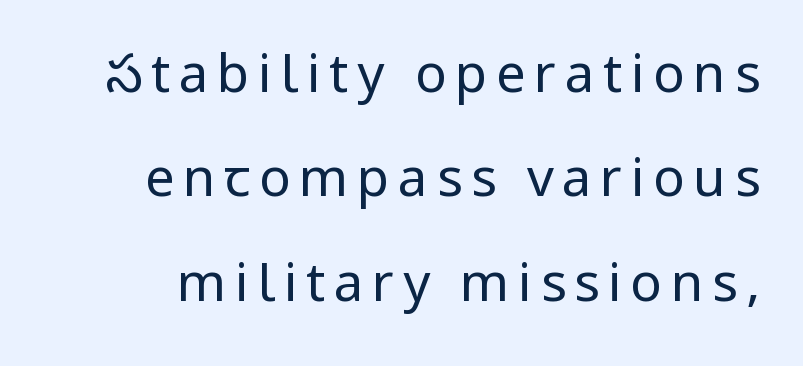
The image shows 53 px regular-weight sans-serif type, upright; set loose line spacing (1.97x), not underlined; low stroke contrast and a medium x-height.
